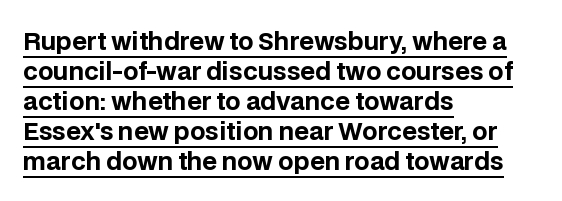
The image shows 24 px bold type, upright; set left-aligned, normal line spacing (1.25x), normal letter spacing, underlined.
